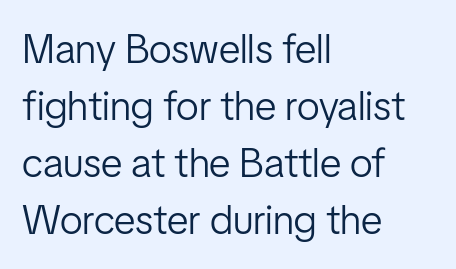
Q: Is the text bold? A: No.
Q: Is the text italic (slanted)? A: No, it is upright.
Q: Is the typeface a serif or a sans-serif typeface? A: Sans-serif.
Q: Is the text underlined? A: No.
Q: How is the paragraph aligned? A: Left-aligned.
Q: Is the spacing between letters normal or unusually wide? A: Normal.
Q: Is the spacing between lines tight, normal or loose? A: Normal.
Q: Width (condensed, normal, or wide)? A: Condensed.
Q: Stroke contrast? A: Low.
Q: x-height? A: Medium.
Q: Monospaced? A: No.
